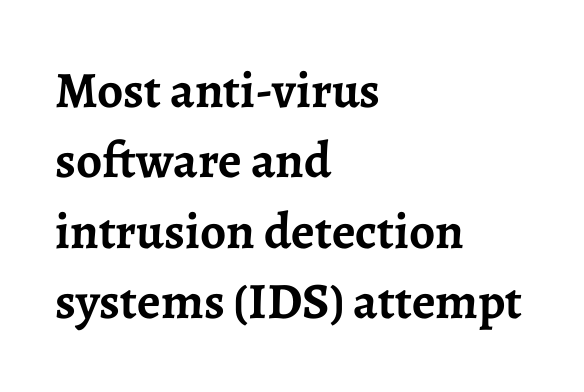
The font family rendered here belongs to the serif group. Do the letters lean? They stand straight. The face used here is proportionally spaced, like ordinary book or web type. Reading down the block, your eye returns to a fixed left position each line. How heavy is the stroke? Heavy — this is a bold.
